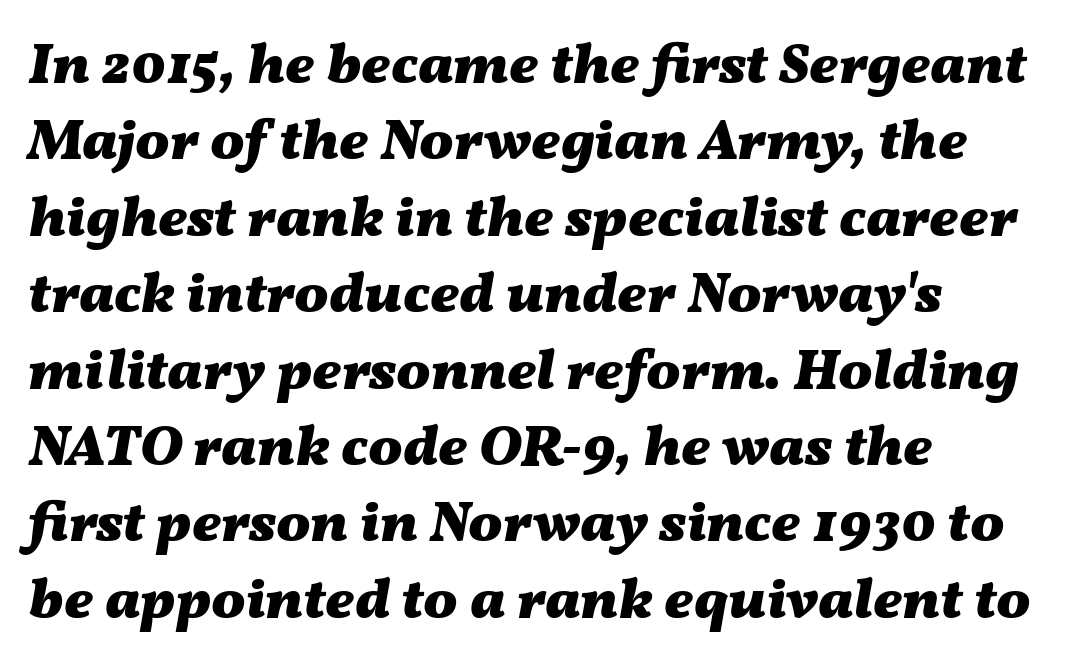
Set as a true bold cut, around the 700 mark. Decoration check: the copy has no underline. Baseline-to-baseline distance is the conventional proportion of letter height. Varying glyph widths throughout — classic text-font behaviour.
